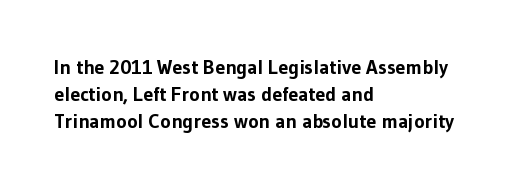
{"italic": "no", "bold": "yes", "underline": "no", "align": "left", "line_spacing": "normal", "line_spacing_ratio": 1.36, "letter_spacing": "normal", "letter_spacing_em": 0.0, "glyph_px": 20}
